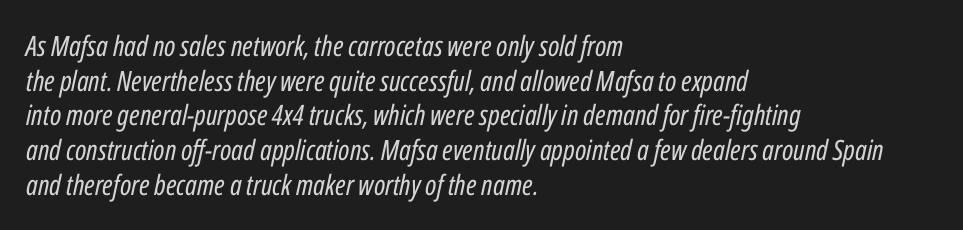
Q: Is the text bold? A: No.
Q: Is the text italic (slanted)? A: Yes, it leans right by about 12 degrees.
Q: Is the text underlined? A: No.
Q: How is the paragraph aligned? A: Left-aligned.
Q: Is the spacing between letters normal or unusually wide? A: Normal.
Q: Width (condensed, normal, or wide)? A: Condensed.
Q: Stroke contrast? A: Low.
Q: x-height? A: Medium.
Q: Monospaced? A: No.
